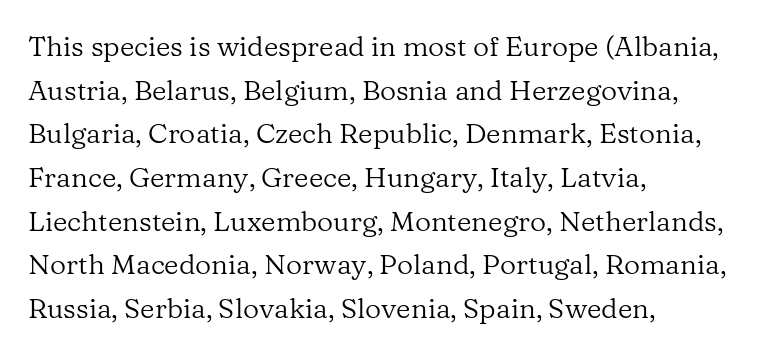
The image shows 28 px regular-weight serif type, upright; set left-aligned, normal line spacing (1.56x), normal letter spacing, not underlined; low stroke contrast and a medium x-height.
